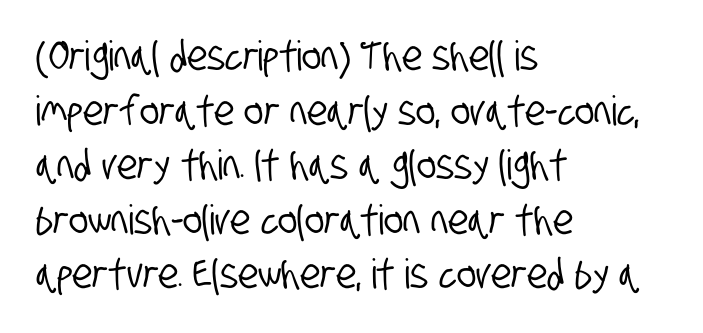
The image shows 41 px condensed sans-serif type; set left-aligned, normal line spacing (1.33x), normal letter spacing, not underlined; low stroke contrast and a large x-height.
